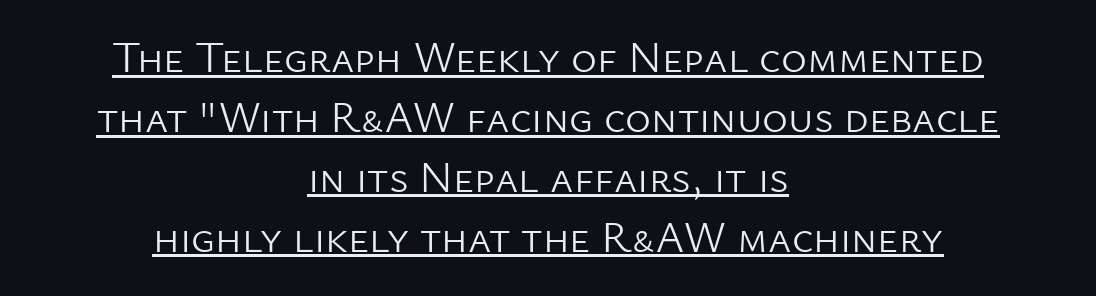
The image shows 44 px light sans-serif type, upright; set centered, normal line spacing (1.36x), normal letter spacing, underlined; low stroke contrast and a medium x-height.
